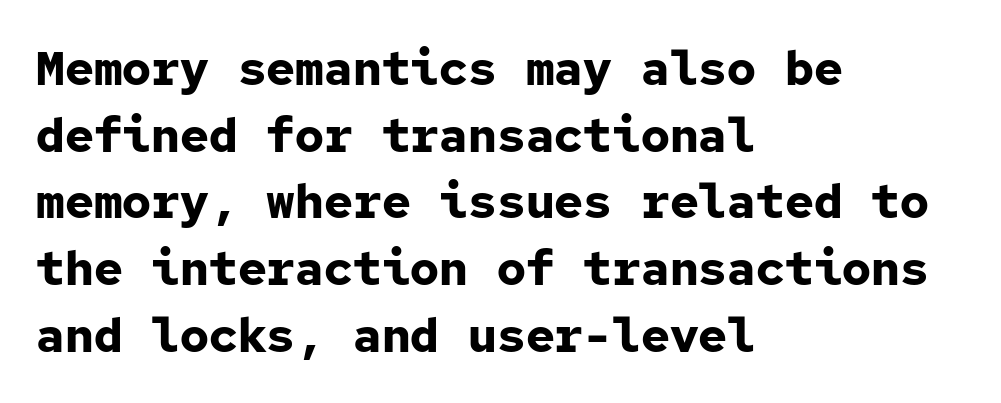
Q: Is the text bold? A: Yes.
Q: Is the text italic (slanted)? A: No, it is upright.
Q: Is the typeface a serif or a sans-serif typeface? A: Sans-serif.
Q: Is the text underlined? A: No.
Q: How is the paragraph aligned? A: Left-aligned.
Q: Is the spacing between letters normal or unusually wide? A: Normal.
Q: Is the spacing between lines tight, normal or loose? A: Normal.
Q: Width (condensed, normal, or wide)? A: Normal.
Q: Stroke contrast? A: Low.
Q: x-height? A: Medium.
Q: Monospaced? A: Yes.
